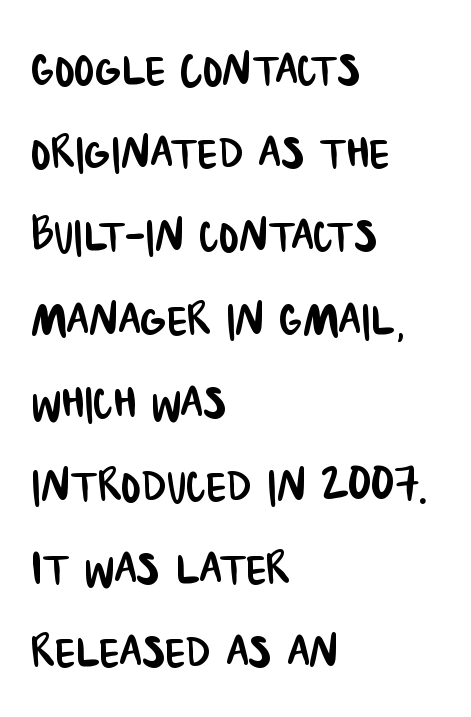
{"serif": "no", "width": "condensed", "stroke_contrast": "low", "x_height": "large", "monospaced": "no", "underline": "no", "align": "left", "line_spacing": "normal", "line_spacing_ratio": 1.41, "letter_spacing": "normal", "letter_spacing_em": 0.0, "glyph_px": 59}
